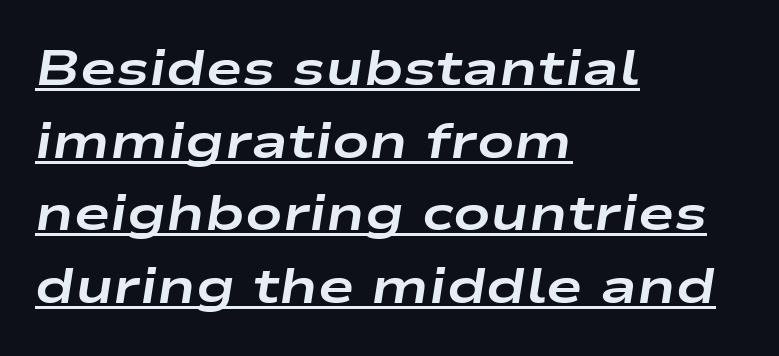
The image shows 49 px bold, wide type, italic (leaning right); set left-aligned, normal line spacing (1.48x), normal letter spacing, underlined; low stroke contrast and a medium x-height.
